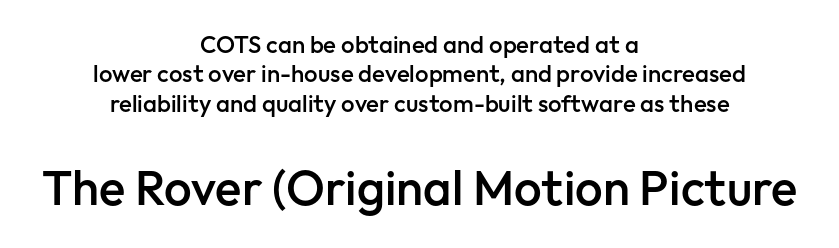
Q: Is the text bold? A: Semi-bold.
Q: Is the text italic (slanted)? A: No, it is upright.
Q: Is the typeface a serif or a sans-serif typeface? A: Sans-serif.
Q: Is the text underlined? A: No.
Q: How is the paragraph aligned? A: Centered.
Q: Is the spacing between letters normal or unusually wide? A: Normal.
Q: Which block of text is set in a larger size, the first (top) or the second (bottom)? A: The second (bottom) one.
Q: Width (condensed, normal, or wide)? A: Normal.
Q: Stroke contrast? A: Low.
Q: x-height? A: Medium.
Q: Monospaced? A: No.
